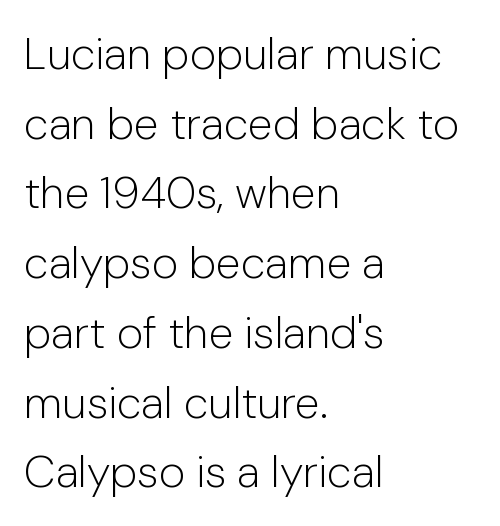
{"serif": "no", "italic": "no", "bold": "no", "weight": "light", "width": "normal", "stroke_contrast": "low", "x_height": "medium", "monospaced": "no", "underline": "no", "align": "left", "line_spacing": "normal", "line_spacing_ratio": 1.55, "letter_spacing": "normal", "letter_spacing_em": 0.0, "glyph_px": 45}
